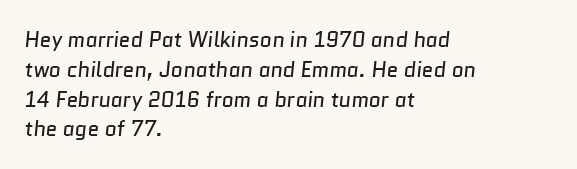
A quiet, ordinary-to-light weight characterises the typeface. This sample uses plain, unmodified letter spacing. Honestly, the row spacing looks completely unremarkable. The paragraph has a hard left edge and a soft right edge. Beneath every word, the page is bare.
